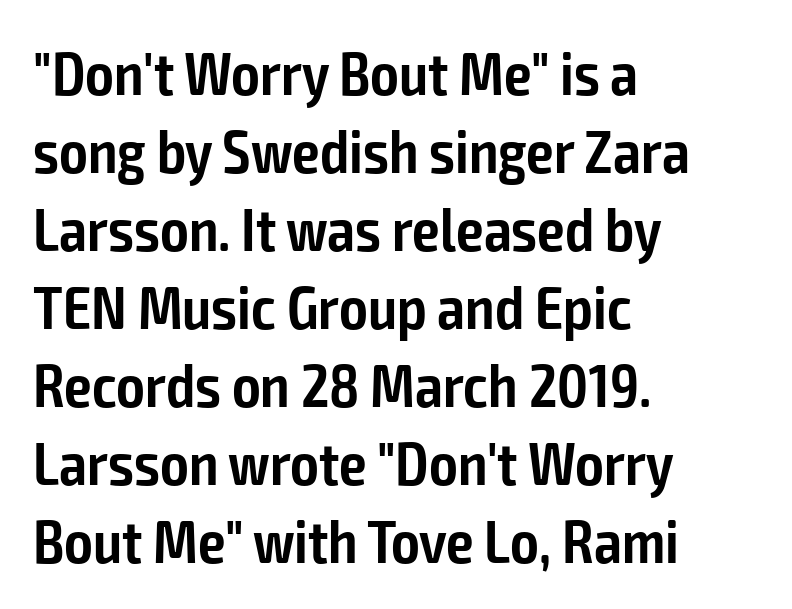
The image shows 61 px semibold, condensed sans-serif type, upright; set left-aligned, normal line spacing (1.28x), normal letter spacing, not underlined; low stroke contrast and a medium x-height.
